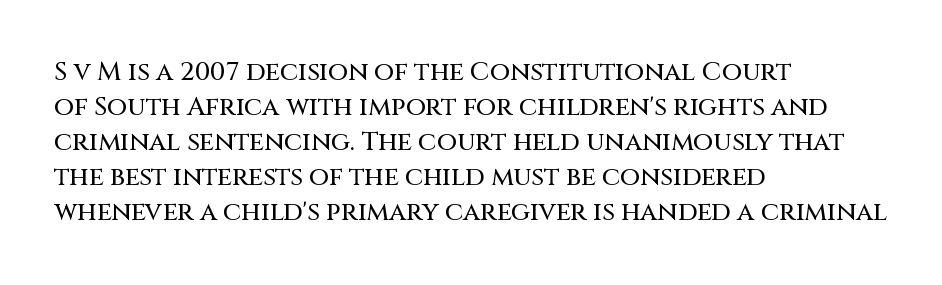
{"italic": "no", "underline": "no", "align": "left", "line_spacing": "normal", "line_spacing_ratio": 1.35, "letter_spacing": "normal", "letter_spacing_em": 0.0, "glyph_px": 26}
